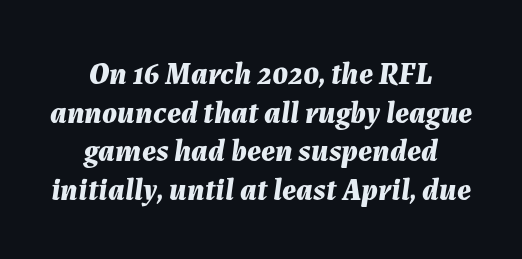
The image shows 31 px bold type, italic (leaning right); set centered, normal line spacing (1.25x), normal letter spacing, not underlined; medium stroke contrast and a medium x-height.
